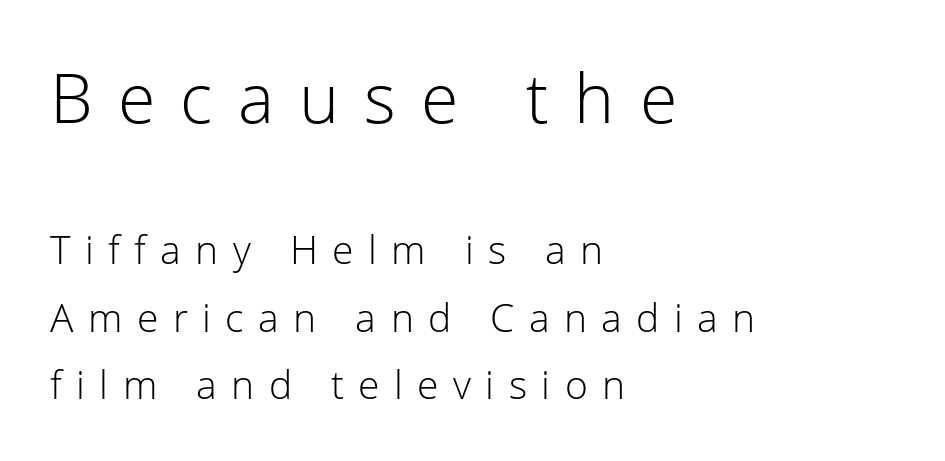
Every character sits straight up, as roman type does. The face used here appears at its bigger size in the upper chunk. Character widths vary here, with narrow letters taking less room than wide ones. Words appear elongated and porous because spacing is wide.
